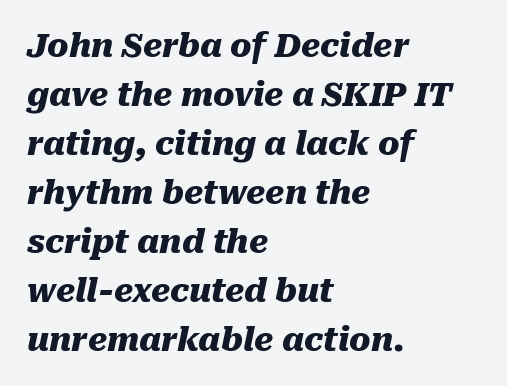
{"italic": "yes", "lean": "right", "slant_degrees": 10, "bold": "yes", "weight": "heavy", "width": "normal", "stroke_contrast": "medium", "x_height": "medium", "monospaced": "no", "underline": "no", "align": "left", "line_spacing": "normal", "line_spacing_ratio": 1.53, "letter_spacing": "normal", "letter_spacing_em": 0.0, "glyph_px": 32}
